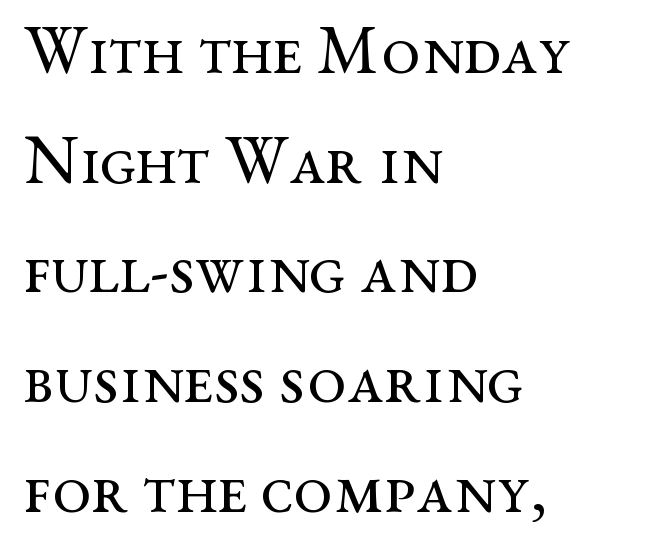
Has an underline been added? It has not. Does the copy run flush right? No — it runs flush left. Characters follow at the spacing the type designer built in. Summary of vertical rhythm: regular, with standard interline spacing. The lettering holds an erect, upright posture throughout. Each letter keeps its own natural width here, so spacing adapts to shape.
